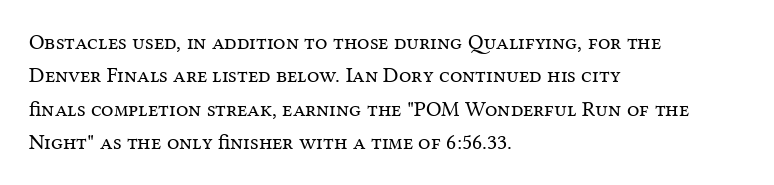
The image shows 22 px text type, upright; set left-aligned, normal line spacing (1.52x), normal letter spacing, not underlined.
